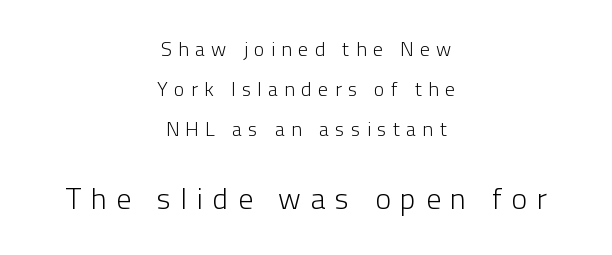
The glyphs are unaccompanied by any horizontal stroke below them. Larger block? The one below; the one above is distinctly smaller. Horizontal bands of white between lines are thick stripes. The typesetter chose a symmetrical, centered arrangement here. Someone cranked the tracking dial way up on this one. Characters remain perfectly vertical along every line.
